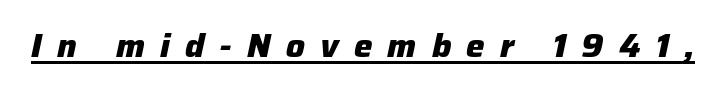
{"italic": "yes", "lean": "right", "slant_degrees": 12, "bold": "yes", "weight": "heavy", "width": "normal", "stroke_contrast": "low", "x_height": "medium", "monospaced": "no", "underline": "yes", "letter_spacing": "wide", "letter_spacing_em": 0.46, "glyph_px": 33}
